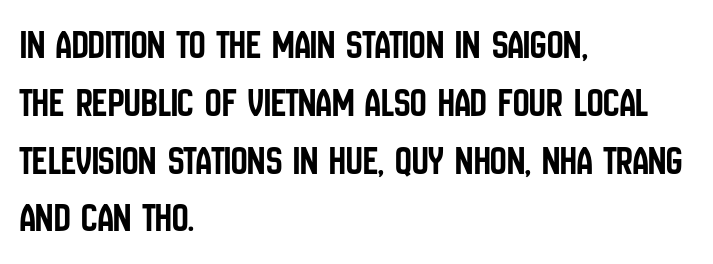
Q: Is the text italic (slanted)? A: No, it is upright.
Q: Is the typeface a serif or a sans-serif typeface? A: Sans-serif.
Q: Is the text underlined? A: No.
Q: How is the paragraph aligned? A: Left-aligned.
Q: Is the spacing between letters normal or unusually wide? A: Normal.
Q: Is the spacing between lines tight, normal or loose? A: Normal.
Q: Width (condensed, normal, or wide)? A: Condensed.
Q: Stroke contrast? A: Low.
Q: x-height? A: Large.
Q: Monospaced? A: No.
